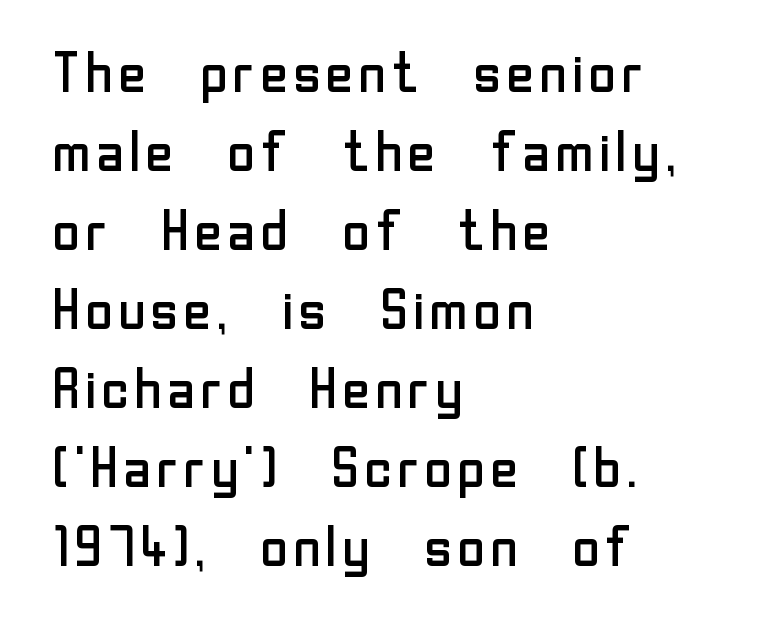
The face used here is a sans, in the tradition of grotesques and geometrics. Each stroke keeps to a modest, everyday thickness or less. No italicization has been applied; the sample stays upright. The leading is moderate, giving the passage an even texture. Beneath every word, the page is bare.
